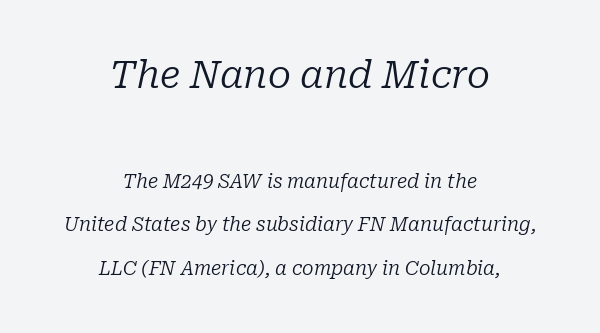
{"serif": "yes", "italic": "yes", "lean": "right", "slant_degrees": 10, "bold": "no", "weight": "regular", "width": "normal", "stroke_contrast": "low", "x_height": "medium", "monospaced": "no", "underline": "no", "align": "center", "line_spacing": "loose", "line_spacing_ratio": 2.3, "letter_spacing": "normal", "letter_spacing_em": 0.0, "larger_block": "first", "size_ratio": 2.0, "glyph_px": 38}
